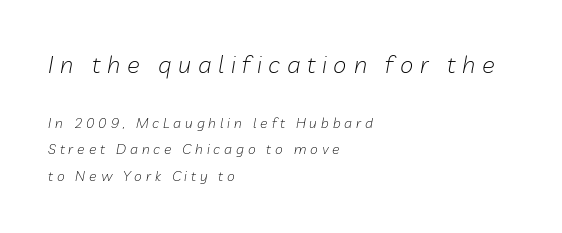
{"italic": "yes", "lean": "right", "slant_degrees": 10, "bold": "no", "underline": "no", "align": "left", "line_spacing": "loose", "line_spacing_ratio": 1.9, "letter_spacing": "wide", "letter_spacing_em": 0.28, "larger_block": "first", "size_ratio": 1.71, "glyph_px": 24}
